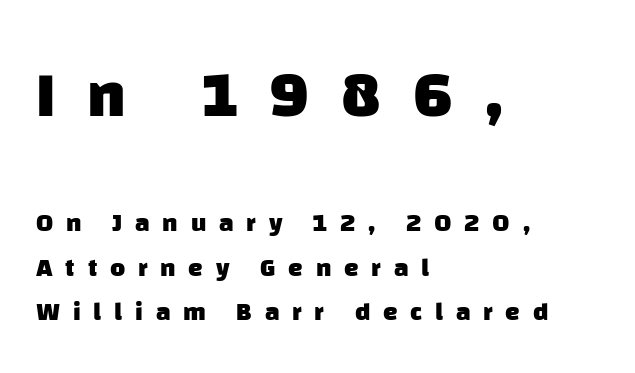
The image shows 65 px heavy sans-serif type; set left-aligned, line spacing 1.71x, unusually wide letter spacing (+0.49 em), not underlined; the first (top) block is 2.5x larger; low stroke contrast and a large x-height.
